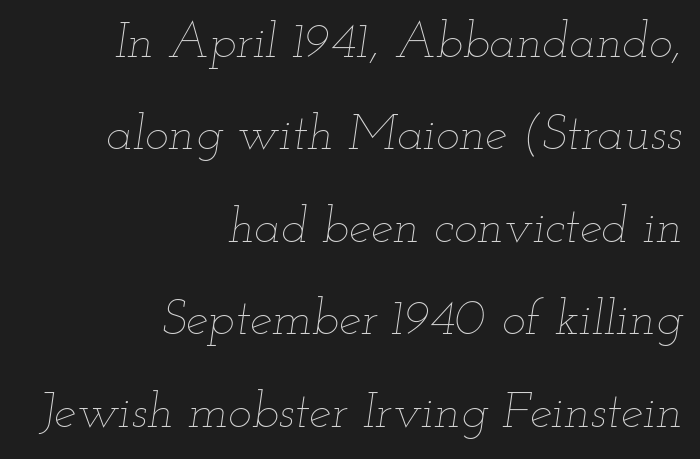
Q: Is the text bold? A: No.
Q: Is the text italic (slanted)? A: Yes, it leans right by about 12 degrees.
Q: Is the text underlined? A: No.
Q: How is the paragraph aligned? A: Right-aligned.
Q: Is the spacing between letters normal or unusually wide? A: Normal.
Q: Width (condensed, normal, or wide)? A: Wide.
Q: Stroke contrast? A: Low.
Q: x-height? A: Small.
Q: Monospaced? A: No.
